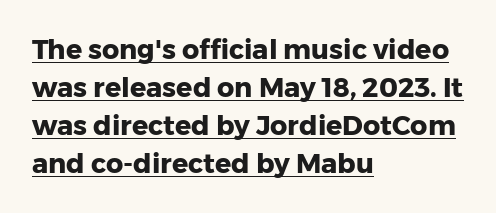
{"italic": "no", "bold": "yes", "underline": "yes", "align": "left", "line_spacing": "normal", "line_spacing_ratio": 1.41, "letter_spacing": "normal", "letter_spacing_em": 0.0, "glyph_px": 27}
